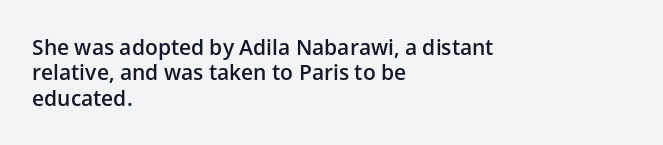
The image shows 21 px text type, upright; set left-aligned, line spacing 1.21x, normal letter spacing, not underlined.
